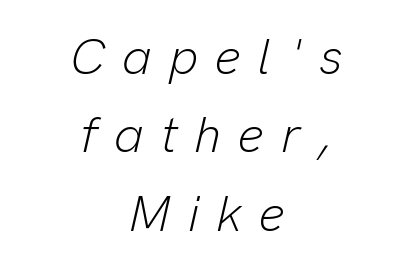
The image shows 50 px light type, italic (leaning right); set centered, normal line spacing (1.57x), unusually wide letter spacing (+0.34 em), not underlined; low stroke contrast and a medium x-height.
